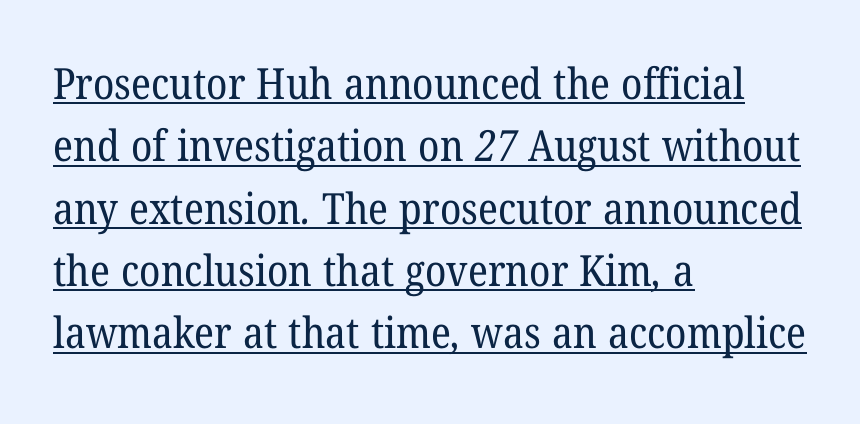
{"serif": "yes", "bold": "no", "weight": "regular", "width": "normal", "stroke_contrast": "low", "x_height": "medium", "monospaced": "no", "underline": "yes", "align": "left", "line_spacing": "normal", "line_spacing_ratio": 1.45, "letter_spacing": "normal", "letter_spacing_em": 0.0, "glyph_px": 43}
